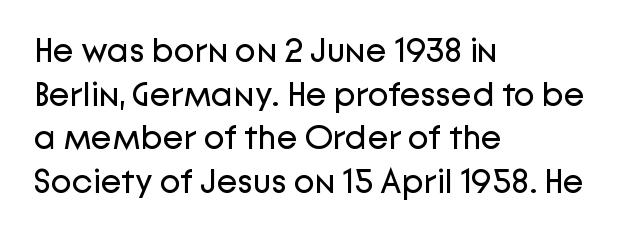
Q: Is the text bold? A: No.
Q: Is the text italic (slanted)? A: No, it is upright.
Q: Is the typeface a serif or a sans-serif typeface? A: Sans-serif.
Q: Is the text underlined? A: No.
Q: How is the paragraph aligned? A: Left-aligned.
Q: Is the spacing between letters normal or unusually wide? A: Normal.
Q: Is the spacing between lines tight, normal or loose? A: Normal.
Q: Width (condensed, normal, or wide)? A: Normal.
Q: Stroke contrast? A: Low.
Q: x-height? A: Medium.
Q: Monospaced? A: No.
